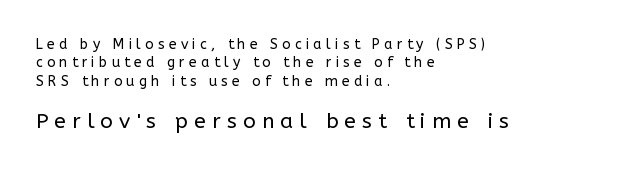
{"italic": "no", "bold": "no", "underline": "no", "align": "left", "line_spacing": "normal", "line_spacing_ratio": 1.31, "letter_spacing": "wide", "letter_spacing_em": 0.3, "larger_block": "second", "size_ratio": 1.5, "glyph_px": 21}
